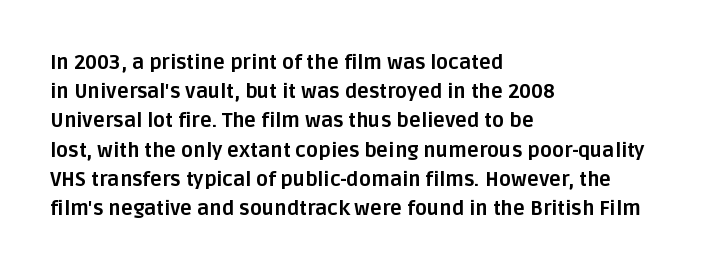
Q: Is the text bold? A: Yes.
Q: Is the text italic (slanted)? A: No, it is upright.
Q: Is the text underlined? A: No.
Q: How is the paragraph aligned? A: Left-aligned.
Q: Is the spacing between letters normal or unusually wide? A: Normal.
Q: Is the spacing between lines tight, normal or loose? A: Normal.
